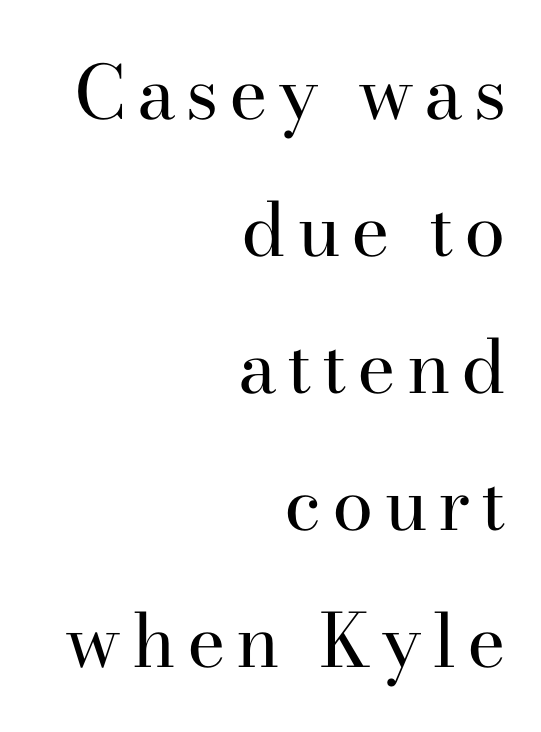
Q: Is the text bold? A: No.
Q: Is the text italic (slanted)? A: No, it is upright.
Q: Is the typeface a serif or a sans-serif typeface? A: Serif.
Q: Is the text underlined? A: No.
Q: How is the paragraph aligned? A: Right-aligned.
Q: Width (condensed, normal, or wide)? A: Normal.
Q: Stroke contrast? A: High.
Q: x-height? A: Small.
Q: Monospaced? A: No.
